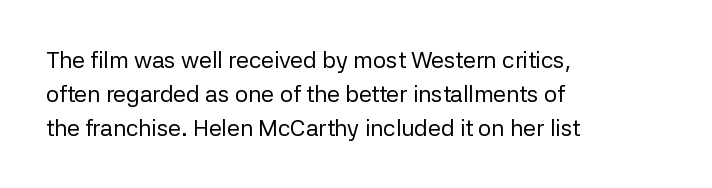
The image shows 23 px text type, upright; set left-aligned, normal line spacing (1.47x), normal letter spacing, not underlined.
